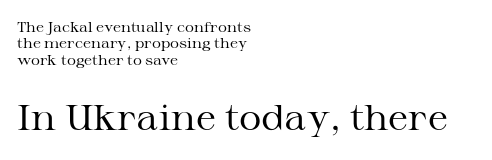
Note the varied advance widths — an 'i' is clearly narrower than an 'm'. The composition opens small and finishes big. Caption: multi-line text, flush left, ragged right. The space directly below the letters is spotless. Is this a heavy cut? Hardly; it is regular or lighter. Posture: vertical.
